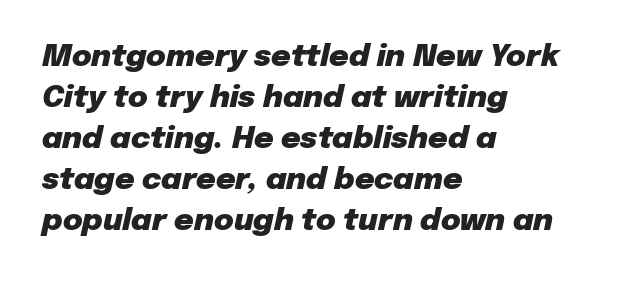
Q: Is the text bold? A: Yes.
Q: Is the text italic (slanted)? A: Yes, it leans right by about 12 degrees.
Q: Is the text underlined? A: No.
Q: How is the paragraph aligned? A: Left-aligned.
Q: Is the spacing between letters normal or unusually wide? A: Normal.
Q: Is the spacing between lines tight, normal or loose? A: Normal.
Q: Width (condensed, normal, or wide)? A: Normal.
Q: Stroke contrast? A: Low.
Q: x-height? A: Medium.
Q: Monospaced? A: No.
